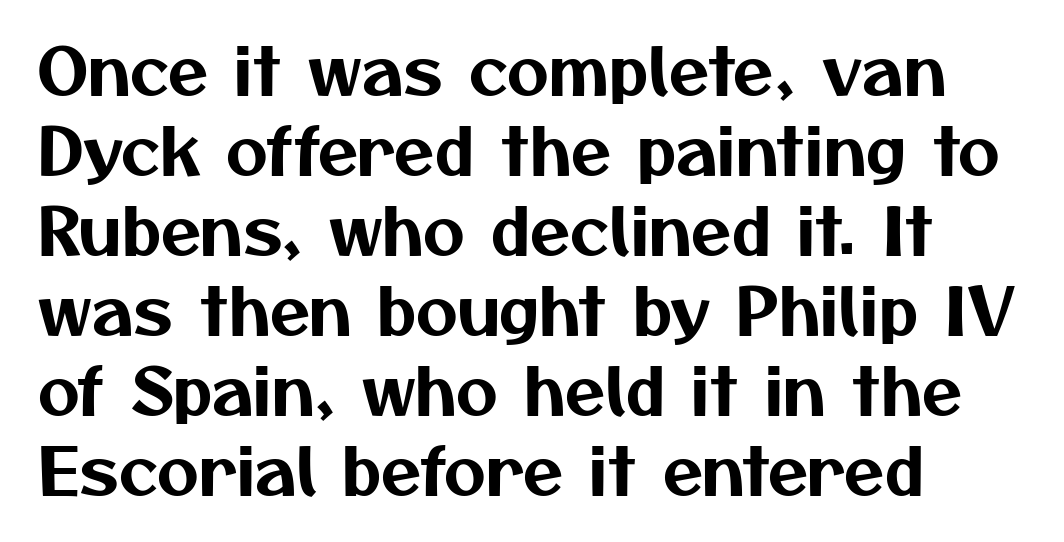
The image shows 65 px sans-serif type; set left-aligned, line spacing 1.23x, normal letter spacing, not underlined; medium stroke contrast and a medium x-height.
